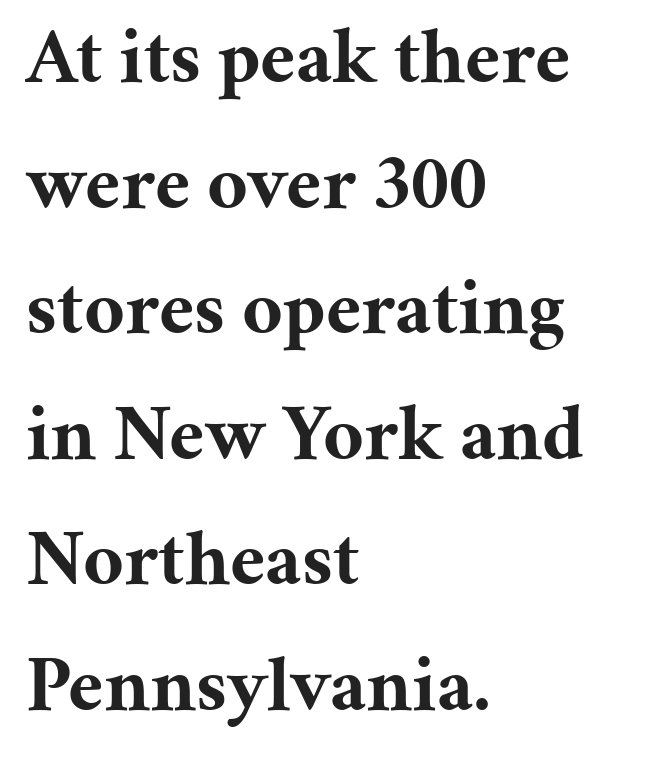
The image shows 79 px bold serif type, upright; set left-aligned, normal line spacing (1.59x), normal letter spacing, not underlined; medium stroke contrast and a medium x-height.
